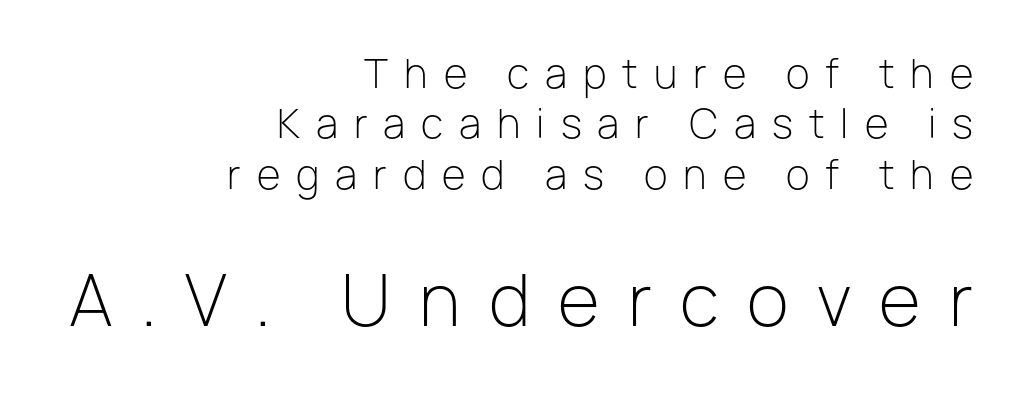
Q: Is the text bold? A: No.
Q: Is the text italic (slanted)? A: No, it is upright.
Q: Is the typeface a serif or a sans-serif typeface? A: Sans-serif.
Q: Is the text underlined? A: No.
Q: How is the paragraph aligned? A: Right-aligned.
Q: Is the spacing between letters normal or unusually wide? A: Unusually wide.
Q: Is the spacing between lines tight, normal or loose? A: Normal.
Q: Which block of text is set in a larger size, the first (top) or the second (bottom)? A: The second (bottom) one.
Q: Width (condensed, normal, or wide)? A: Normal.
Q: Stroke contrast? A: Low.
Q: x-height? A: Medium.
Q: Monospaced? A: No.
